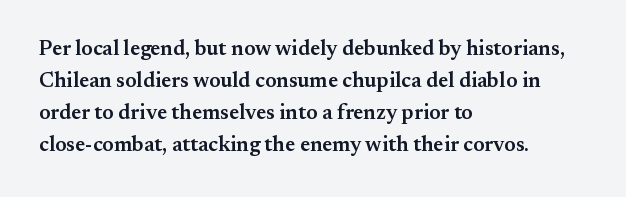
{"italic": "no", "bold": "semi", "underline": "no", "align": "left", "line_spacing": "normal", "line_spacing_ratio": 1.53, "letter_spacing": "normal", "letter_spacing_em": 0.0, "glyph_px": 21}
